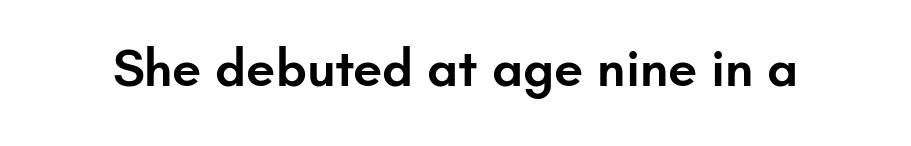
Type style note: lacks serifs. The face used here is proportionally spaced, like ordinary book or web type. Words appear dense and cohesive because spacing is normal. Emphasis by weight is partial: semibold.
